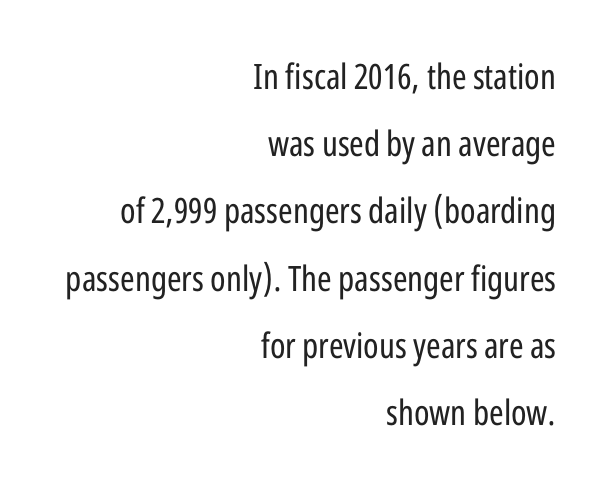
The compositor pushed each line to the right boundary. Unlike a traditional serif, this face leaves its strokes unadorned. Italic: no, the glyphs are upright roman. The gap between lines stays unmarked. No extra tracking has been applied to these lines.
